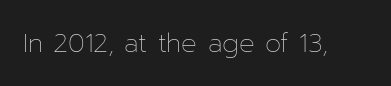
Q: Is the text bold? A: No.
Q: Is the text italic (slanted)? A: No, it is upright.
Q: Is the text underlined? A: No.
Q: Is the spacing between letters normal or unusually wide? A: Normal.
